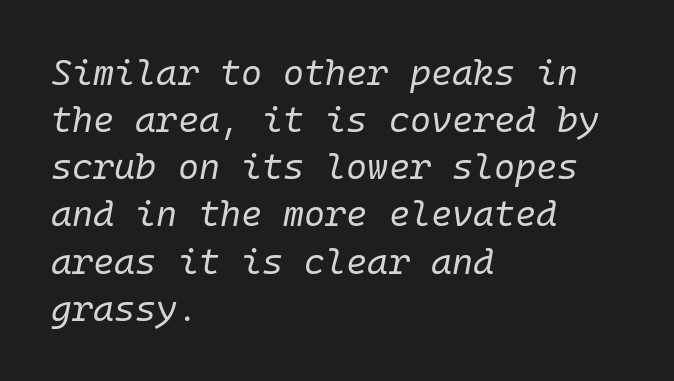
{"italic": "yes", "lean": "right", "slant_degrees": 10, "bold": "no", "weight": "regular", "width": "normal", "stroke_contrast": "low", "x_height": "medium", "monospaced": "yes", "underline": "no", "align": "left", "line_spacing": "normal", "line_spacing_ratio": 1.31, "letter_spacing": "normal", "letter_spacing_em": 0.0, "glyph_px": 36}
